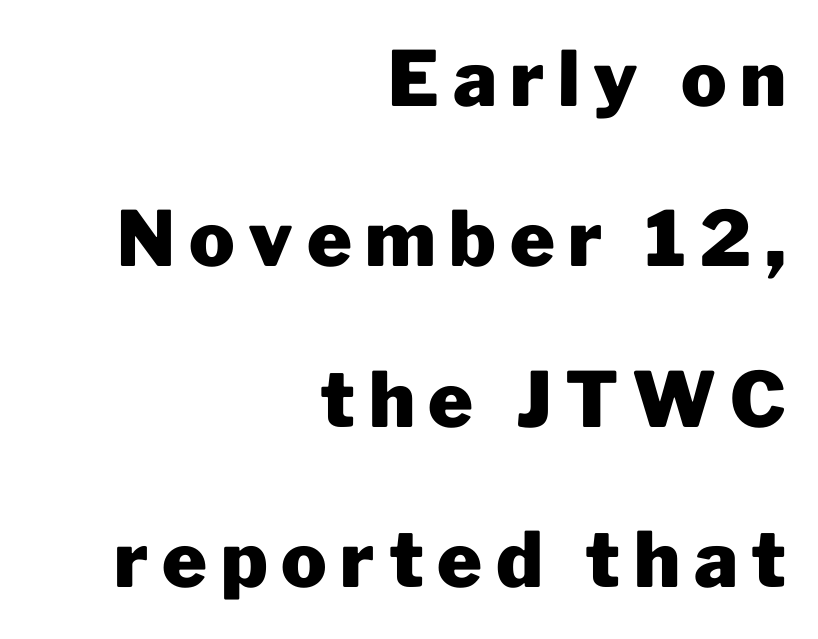
{"serif": "no", "italic": "no", "bold": "yes", "weight": "heavy", "width": "normal", "stroke_contrast": "low", "x_height": "medium", "monospaced": "no", "underline": "no", "align": "right", "line_spacing": "loose", "line_spacing_ratio": 2.11, "glyph_px": 76}
